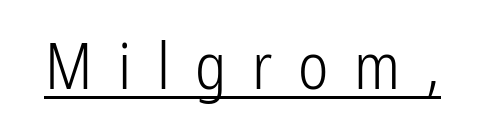
Q: Is the text bold? A: No.
Q: Is the text italic (slanted)? A: No, it is upright.
Q: Is the typeface a serif or a sans-serif typeface? A: Sans-serif.
Q: Is the text underlined? A: Yes.
Q: Is the spacing between letters normal or unusually wide? A: Unusually wide.
Q: Width (condensed, normal, or wide)? A: Condensed.
Q: Stroke contrast? A: Low.
Q: x-height? A: Medium.
Q: Monospaced? A: No.
